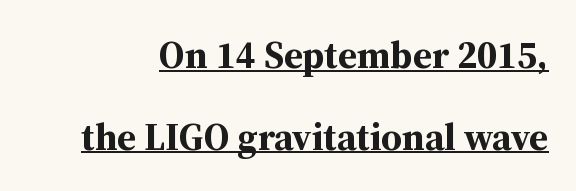
The image shows 38 px bold serif type, upright; set loose line spacing (2.15x), normal letter spacing, underlined; medium stroke contrast and a medium x-height.
